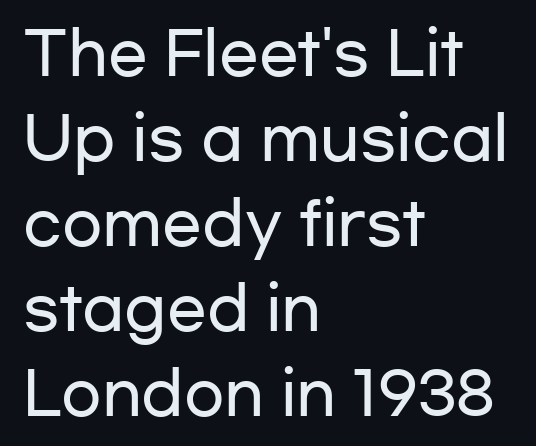
Q: Is the text italic (slanted)? A: No, it is upright.
Q: Is the typeface a serif or a sans-serif typeface? A: Sans-serif.
Q: Is the text underlined? A: No.
Q: How is the paragraph aligned? A: Left-aligned.
Q: Is the spacing between letters normal or unusually wide? A: Normal.
Q: Is the spacing between lines tight, normal or loose? A: Normal.
Q: Width (condensed, normal, or wide)? A: Wide.
Q: Stroke contrast? A: Low.
Q: x-height? A: Medium.
Q: Monospaced? A: No.
